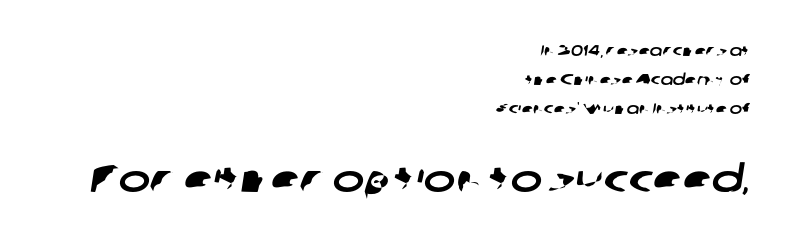
{"serif": "no", "width": "wide", "stroke_contrast": "low", "x_height": "medium", "monospaced": "no", "underline": "no", "align": "right", "line_spacing": "loose", "line_spacing_ratio": 1.94, "letter_spacing": "normal", "letter_spacing_em": 0.0, "larger_block": "second", "size_ratio": 2.53, "glyph_px": 38}
